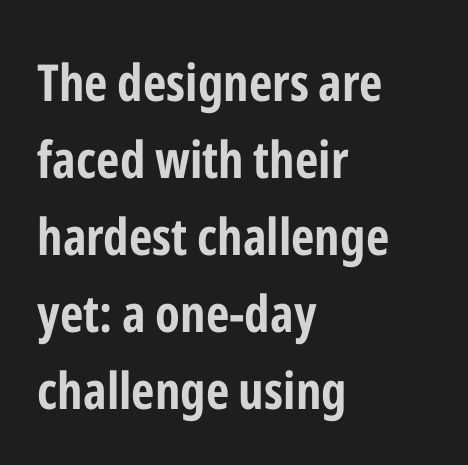
The image shows 51 px bold, condensed sans-serif type, upright; set left-aligned, normal line spacing (1.51x), normal letter spacing, not underlined; low stroke contrast and a medium x-height.
